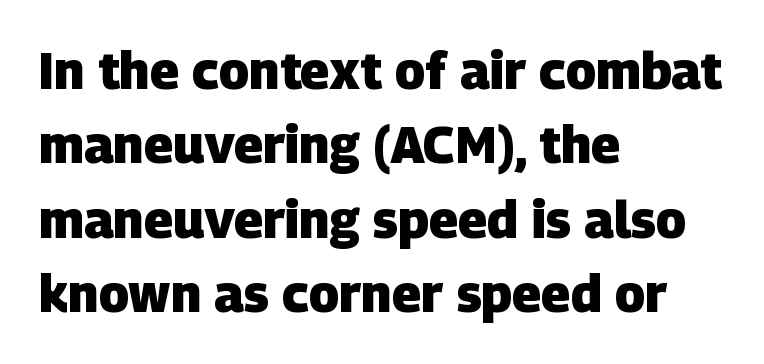
The image shows 51 px heavy sans-serif type; set left-aligned, normal line spacing (1.46x), normal letter spacing, not underlined; low stroke contrast and a large x-height.
